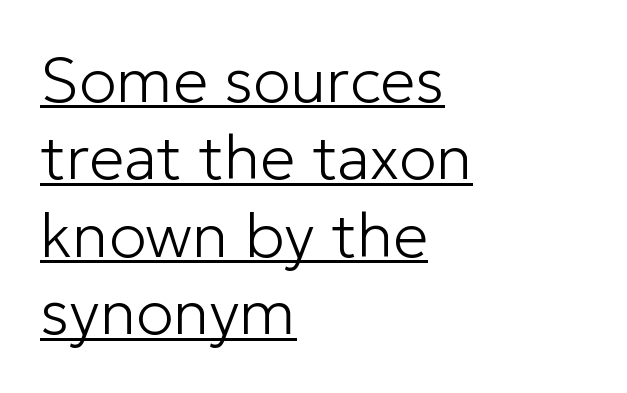
{"serif": "no", "italic": "no", "bold": "no", "weight": "light", "width": "normal", "stroke_contrast": "low", "x_height": "medium", "monospaced": "no", "underline": "yes", "align": "left", "line_spacing_ratio": 1.23, "letter_spacing": "normal", "letter_spacing_em": 0.0, "glyph_px": 63}
